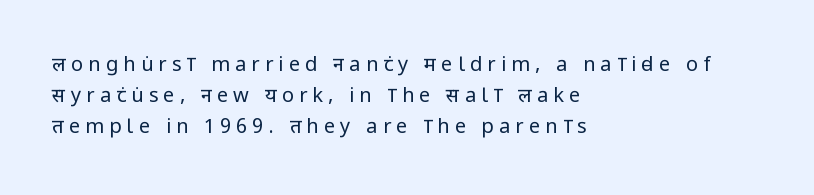
{"italic": "no", "bold": "no", "underline": "no", "align": "left", "line_spacing": "normal", "line_spacing_ratio": 1.56, "letter_spacing": "wide", "letter_spacing_em": 0.26, "glyph_px": 20}
